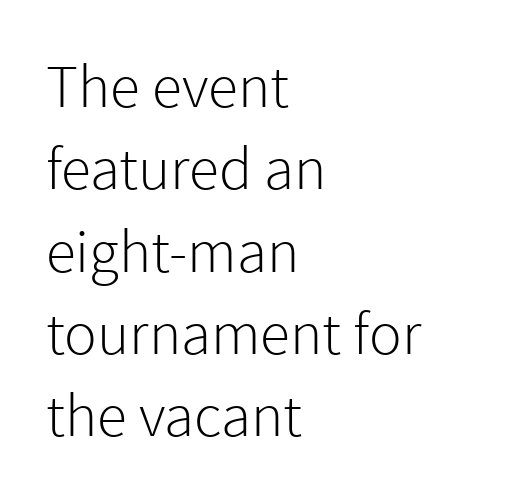
The image shows 61 px light sans-serif type, upright; set left-aligned, normal line spacing (1.35x), normal letter spacing, not underlined; a medium x-height.
